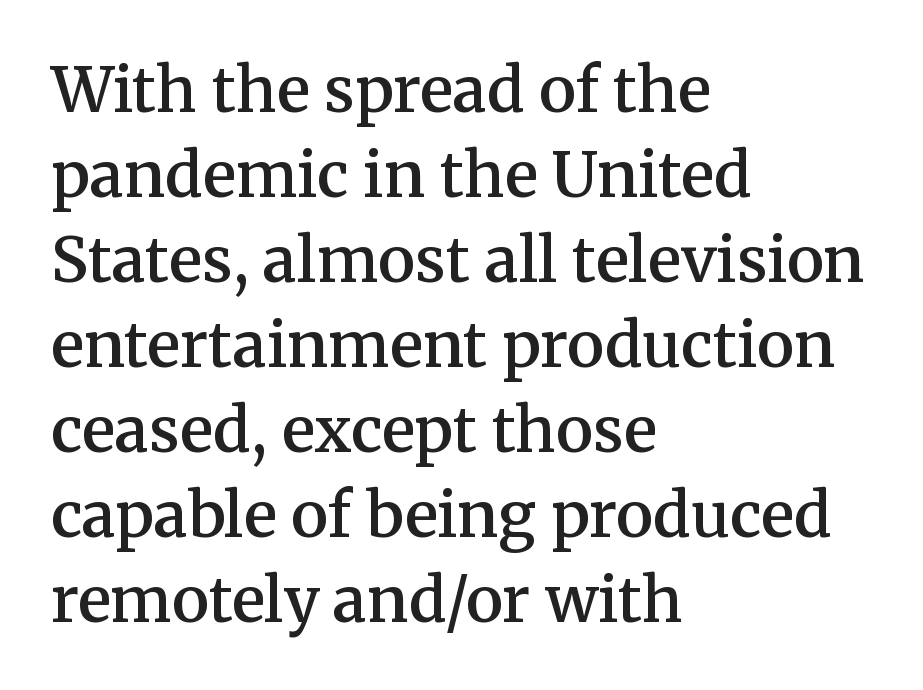
Q: Is the text bold? A: Semi-bold.
Q: Is the text italic (slanted)? A: No, it is upright.
Q: Is the typeface a serif or a sans-serif typeface? A: Serif.
Q: Is the text underlined? A: No.
Q: How is the paragraph aligned? A: Left-aligned.
Q: Is the spacing between letters normal or unusually wide? A: Normal.
Q: Is the spacing between lines tight, normal or loose? A: Normal.
Q: Width (condensed, normal, or wide)? A: Normal.
Q: Stroke contrast? A: Medium.
Q: x-height? A: Medium.
Q: Monospaced? A: No.
